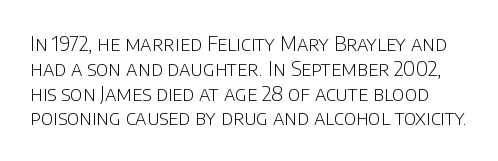
The image shows 20 px text type, upright; set line spacing 1.24x, normal letter spacing, not underlined.
